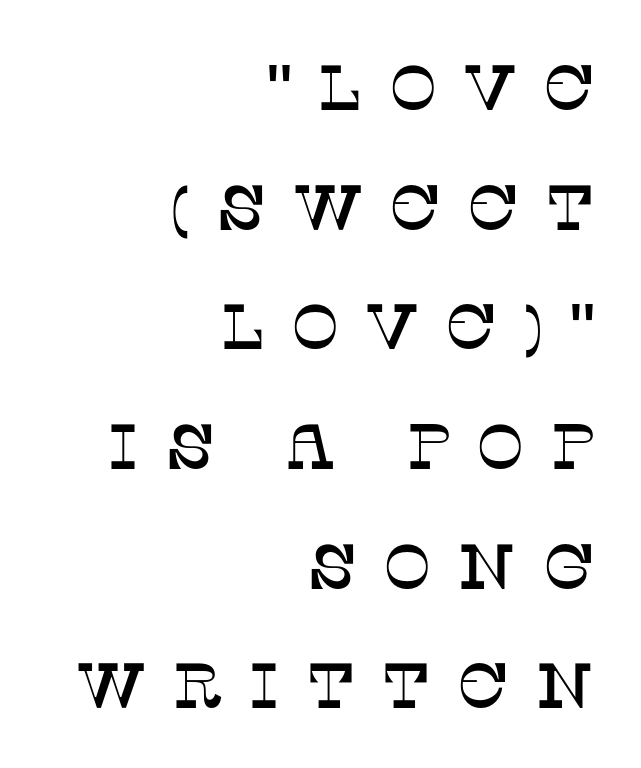
Q: Is the text italic (slanted)? A: No, it is upright.
Q: Is the typeface a serif or a sans-serif typeface? A: Serif.
Q: Is the text underlined? A: No.
Q: How is the paragraph aligned? A: Right-aligned.
Q: Is the spacing between letters normal or unusually wide? A: Unusually wide.
Q: Width (condensed, normal, or wide)? A: Normal.
Q: Stroke contrast? A: Low.
Q: x-height? A: Large.
Q: Monospaced? A: No.
